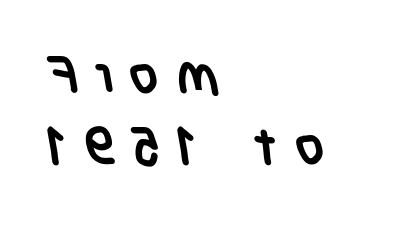
Q: Is the text bold? A: Yes.
Q: Is the typeface a serif or a sans-serif typeface? A: Sans-serif.
Q: Is the text underlined? A: No.
Q: How is the paragraph aligned? A: Left-aligned.
Q: Is the spacing between letters normal or unusually wide? A: Unusually wide.
Q: Is the spacing between lines tight, normal or loose? A: Normal.
Q: Width (condensed, normal, or wide)? A: Condensed.
Q: Stroke contrast? A: Low.
Q: x-height? A: Large.
Q: Monospaced? A: No.
